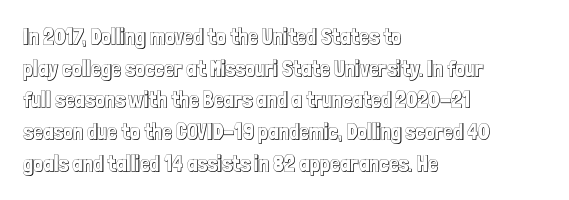
The image shows 22 px text type, upright; set left-aligned, normal line spacing (1.44x), normal letter spacing, not underlined.
